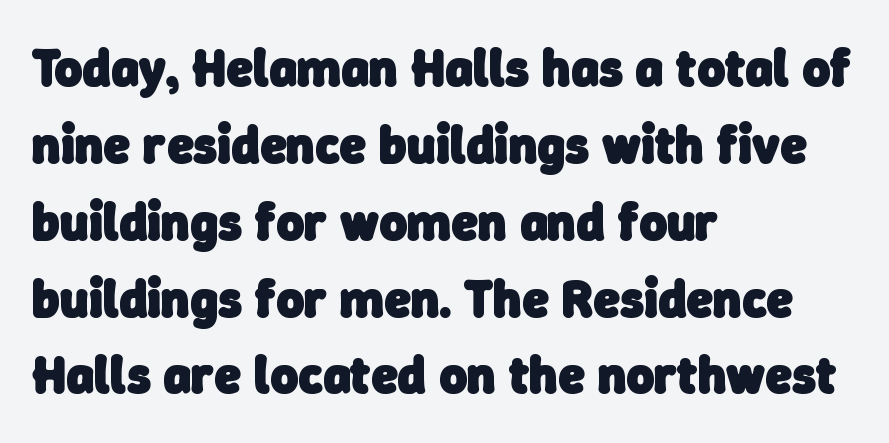
Q: Is the text bold? A: Yes.
Q: Is the typeface a serif or a sans-serif typeface? A: Sans-serif.
Q: Is the text underlined? A: No.
Q: How is the paragraph aligned? A: Left-aligned.
Q: Is the spacing between letters normal or unusually wide? A: Normal.
Q: Is the spacing between lines tight, normal or loose? A: Normal.
Q: Width (condensed, normal, or wide)? A: Normal.
Q: Stroke contrast? A: Low.
Q: x-height? A: Medium.
Q: Monospaced? A: No.
